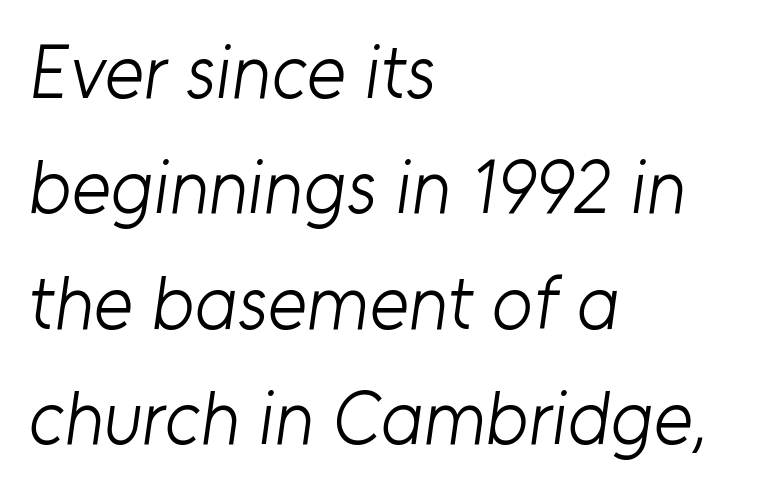
Q: Is the text bold? A: No.
Q: Is the typeface a serif or a sans-serif typeface? A: Sans-serif.
Q: Is the text underlined? A: No.
Q: How is the paragraph aligned? A: Left-aligned.
Q: Is the spacing between letters normal or unusually wide? A: Normal.
Q: Is the spacing between lines tight, normal or loose? A: Normal.
Q: Width (condensed, normal, or wide)? A: Normal.
Q: Stroke contrast? A: Low.
Q: x-height? A: Medium.
Q: Monospaced? A: No.
